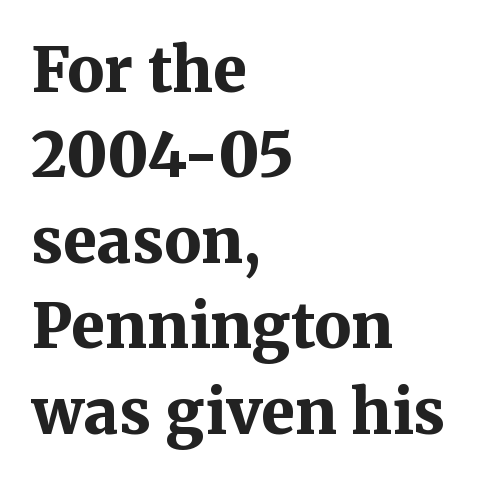
{"serif": "yes", "italic": "no", "bold": "yes", "weight": "bold", "width": "normal", "stroke_contrast": "medium", "x_height": "medium", "monospaced": "no", "underline": "no", "align": "left", "line_spacing": "normal", "line_spacing_ratio": 1.4, "letter_spacing": "normal", "letter_spacing_em": 0.0, "glyph_px": 61}
